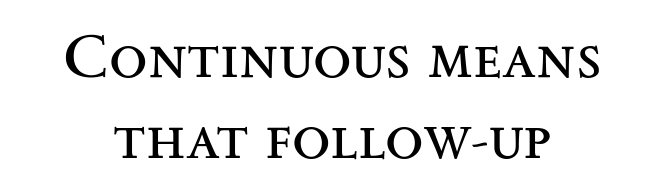
{"serif": "yes", "italic": "no", "bold": "no", "weight": "regular", "width": "wide", "stroke_contrast": "medium", "x_height": "small", "monospaced": "no", "underline": "no", "line_spacing": "normal", "line_spacing_ratio": 1.29, "letter_spacing": "normal", "letter_spacing_em": 0.0, "glyph_px": 63}
